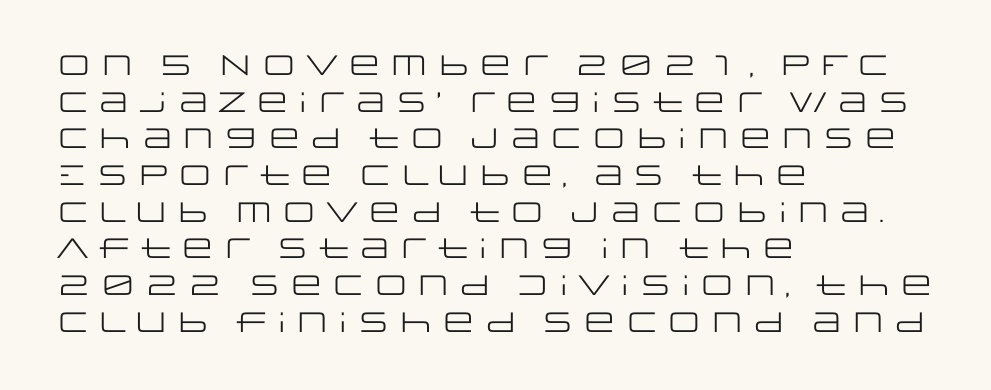
The ragged edge is on the right, which tells us the setting is flush left. A typesetter would call this proportional, since set widths differ per character. A clean baseline with only descenders dipping below it. This rendering employs a face without finishing strokes, i.e., a sans-serif.
